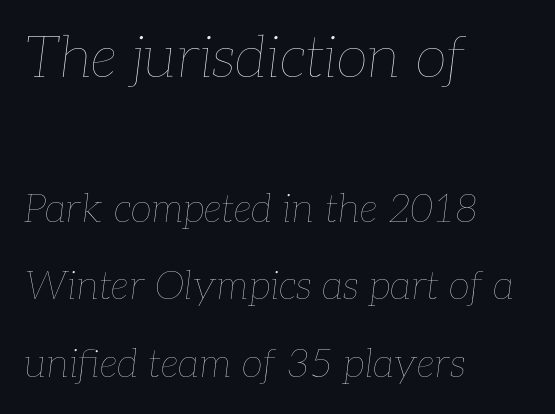
{"italic": "yes", "lean": "right", "slant_degrees": 7, "bold": "no", "weight": "thin", "width": "normal", "stroke_contrast": "low", "x_height": "medium", "monospaced": "no", "underline": "no", "align": "left", "line_spacing": "loose", "line_spacing_ratio": 1.99, "letter_spacing": "normal", "letter_spacing_em": 0.0, "larger_block": "first", "size_ratio": 1.49, "glyph_px": 58}
